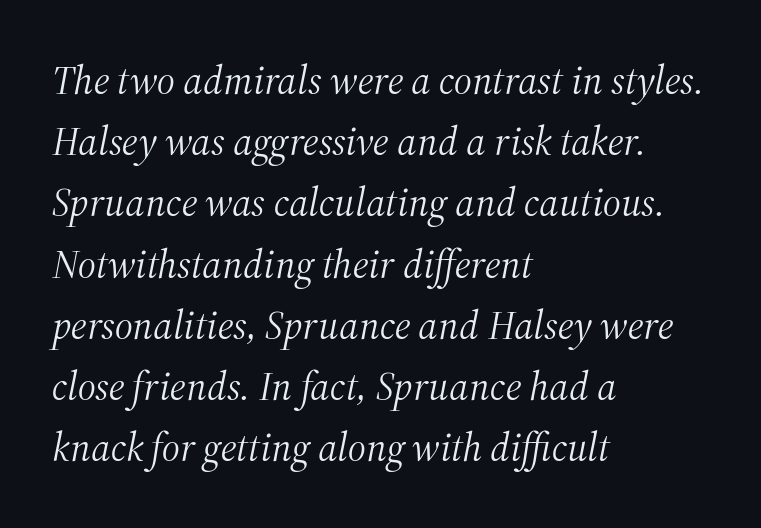
The image shows 40 px light serif type, italic (leaning right); set left-aligned, normal line spacing (1.53x), normal letter spacing, not underlined; medium stroke contrast and a medium x-height.
